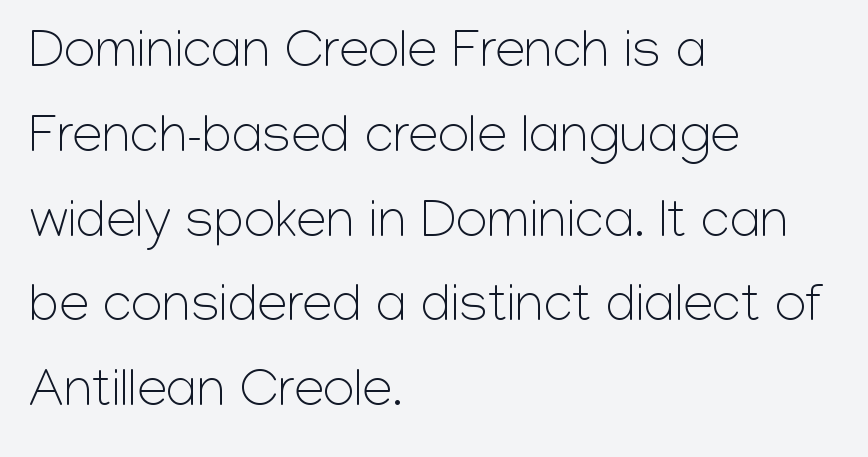
{"serif": "no", "italic": "no", "bold": "no", "weight": "light", "width": "normal", "stroke_contrast": "low", "x_height": "medium", "monospaced": "no", "underline": "no", "align": "left", "line_spacing": "normal", "line_spacing_ratio": 1.57, "letter_spacing": "normal", "letter_spacing_em": 0.0, "glyph_px": 54}
